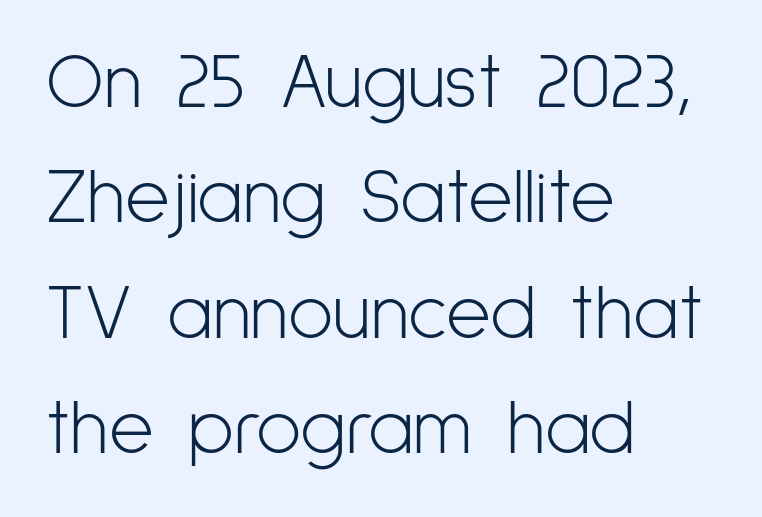
The image shows 77 px light, condensed sans-serif type, upright; set left-aligned, normal line spacing (1.5x), normal letter spacing, not underlined; low stroke contrast and a medium x-height.
